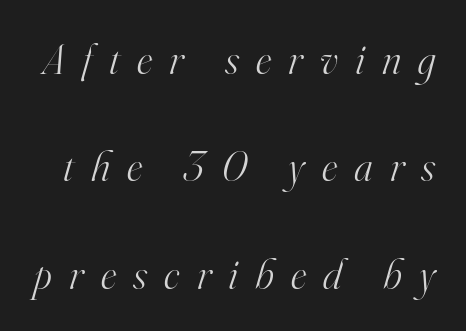
These glyphs show unthickened strokes, regular width or finer. The typography opts for an oblique posture over an upright one. The passage shown is not underscored anywhere. A typesetter would label this face a serif. What's the leading like? Stretched, with rows far apart. A typesetter would call this proportional, since set widths differ per character.
